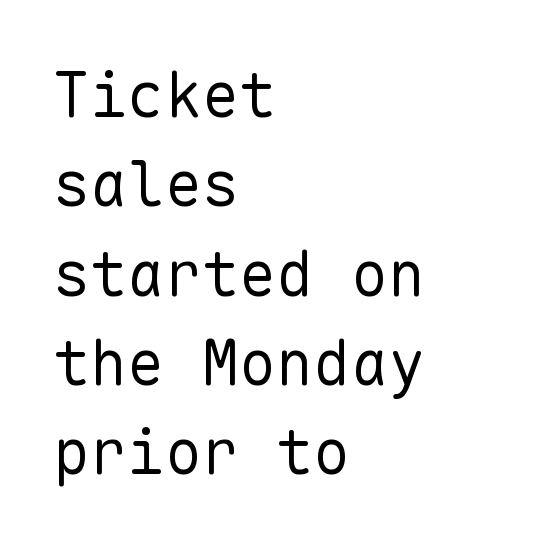
Here the glyphs are tracked normally, forming tight word shapes. Every character sits straight up, as roman type does. Weight: in the light-to-regular range. Horizontally, the lines are justified to the leading edge only.
